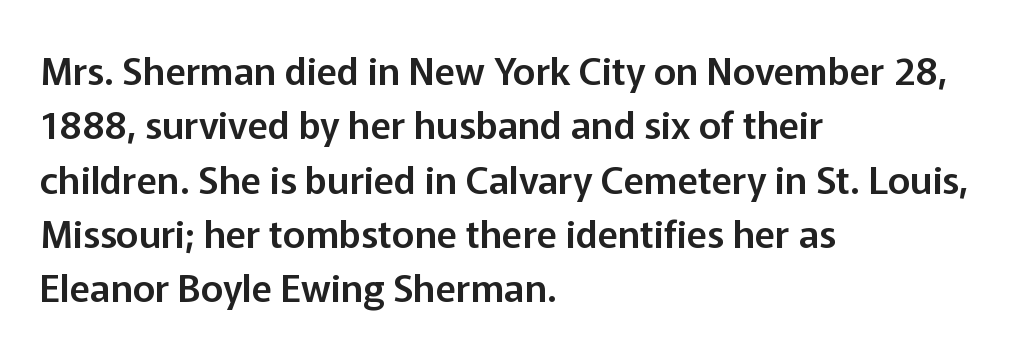
{"serif": "no", "italic": "no", "width": "normal", "stroke_contrast": "low", "x_height": "medium", "monospaced": "no", "underline": "no", "align": "left", "line_spacing": "normal", "line_spacing_ratio": 1.43, "letter_spacing": "normal", "letter_spacing_em": 0.0, "glyph_px": 38}
